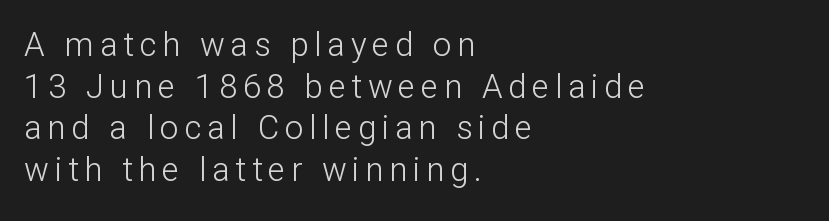
The image shows 33 px light sans-serif type, upright; set left-aligned, normal line spacing (1.26x), not underlined; low stroke contrast and a medium x-height.
